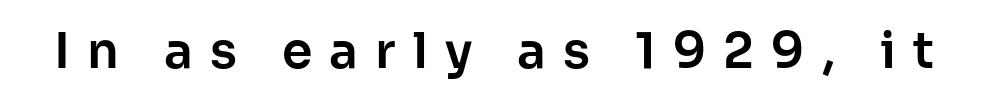
Character widths vary here, with narrow letters taking less room than wide ones. Words appear elongated and porous because spacing is wide. Rendered with straight, roman letterforms. Bare-footed words on every line.
